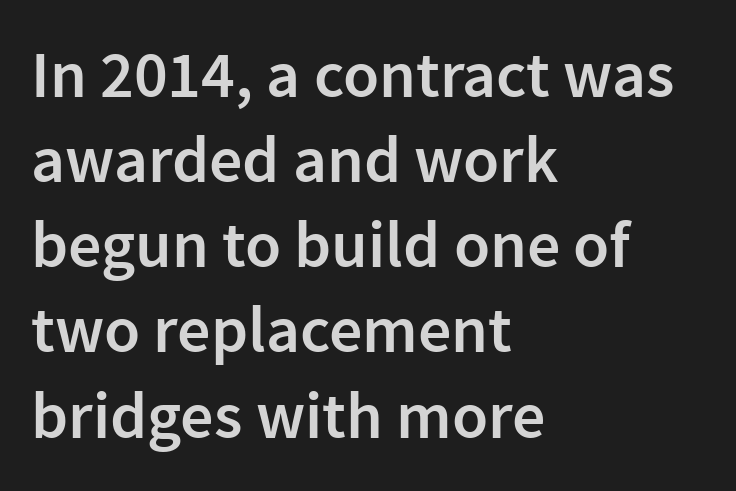
Nope, not italic — everything's standing straight. The space beneath each line is pristine and unruled. This sample is left-justified, so line endings fall wherever the words run out. As a designer I'd log this as weight 600, semibold. Whoever set this chose a conventional vertical rhythm.
